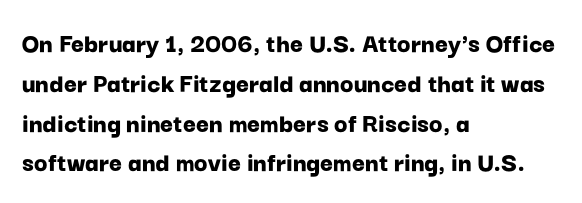
The image shows 28 px bold sans-serif type, upright; set left-aligned, normal line spacing (1.42x), normal letter spacing, not underlined; low stroke contrast and a medium x-height.
